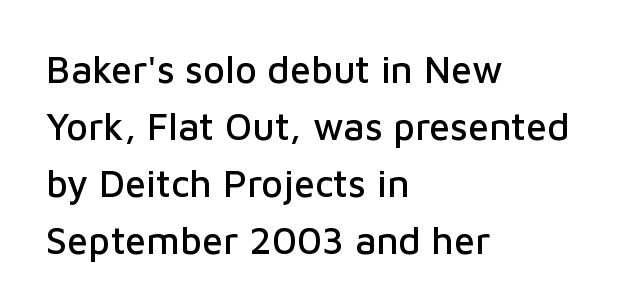
Q: Is the text italic (slanted)? A: No, it is upright.
Q: Is the typeface a serif or a sans-serif typeface? A: Sans-serif.
Q: Is the text underlined? A: No.
Q: How is the paragraph aligned? A: Left-aligned.
Q: Is the spacing between letters normal or unusually wide? A: Normal.
Q: Is the spacing between lines tight, normal or loose? A: Normal.
Q: Width (condensed, normal, or wide)? A: Normal.
Q: Stroke contrast? A: Low.
Q: x-height? A: Medium.
Q: Monospaced? A: No.
